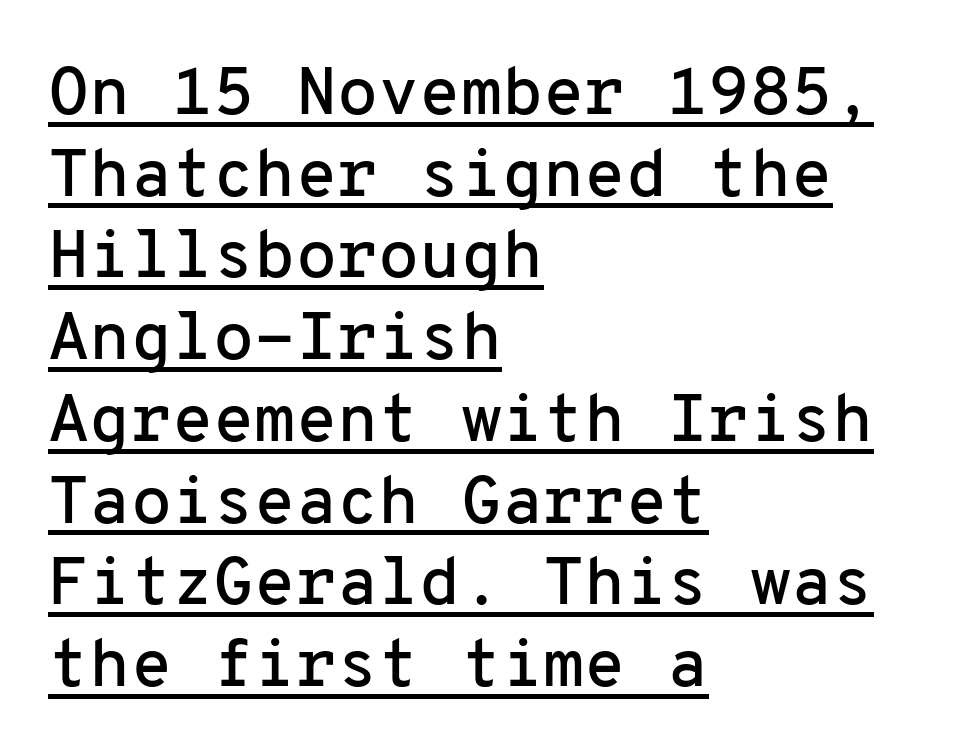
Inter-character spacing is left at the font's built-in metrics. The type sits square on the baseline with zero lean. The specimen includes a rule beneath the text block's lines. Serif or sans? Sans — the stroke terminals are bare.
